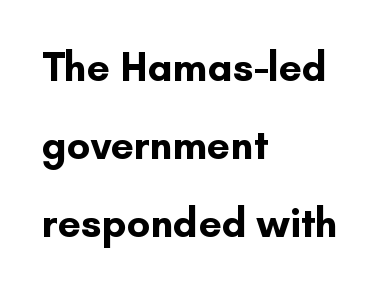
The space between consecutive lines is lavish. Grotesque or geometric, the face here clearly has no serifs. The strip under each line holds only bare page. Think of a printed novel: that variable character pitch is what you see here. In terms of letterspacing, this is plain default setting.
